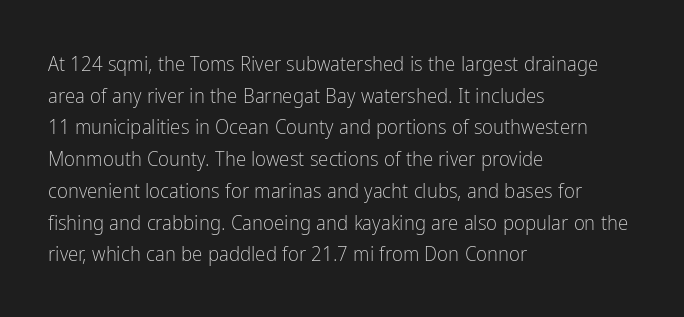
The image shows 21 px text type, upright; set left-aligned, normal line spacing (1.51x), normal letter spacing, not underlined.
